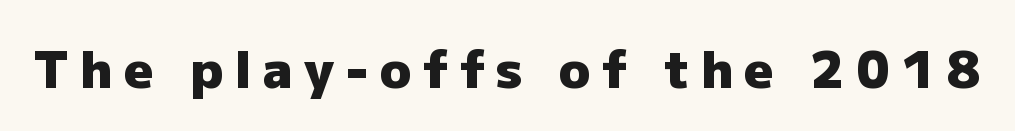
Q: Is the text bold? A: Yes.
Q: Is the text italic (slanted)? A: No, it is upright.
Q: Is the typeface a serif or a sans-serif typeface? A: Sans-serif.
Q: Is the text underlined? A: No.
Q: Is the spacing between letters normal or unusually wide? A: Unusually wide.
Q: Width (condensed, normal, or wide)? A: Normal.
Q: Stroke contrast? A: Low.
Q: x-height? A: Medium.
Q: Monospaced? A: No.
